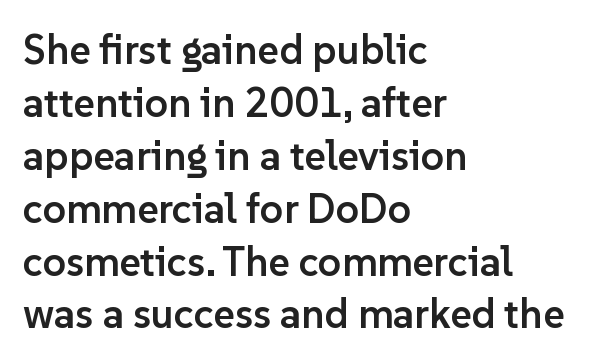
Q: Is the text bold? A: Semi-bold.
Q: Is the text italic (slanted)? A: No, it is upright.
Q: Is the typeface a serif or a sans-serif typeface? A: Sans-serif.
Q: Is the text underlined? A: No.
Q: How is the paragraph aligned? A: Left-aligned.
Q: Is the spacing between letters normal or unusually wide? A: Normal.
Q: Is the spacing between lines tight, normal or loose? A: Normal.
Q: Width (condensed, normal, or wide)? A: Normal.
Q: Stroke contrast? A: Low.
Q: x-height? A: Medium.
Q: Monospaced? A: No.
